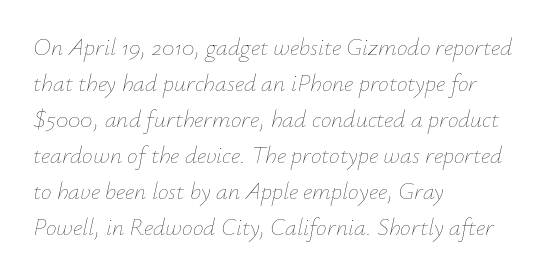
The image shows 24 px text type, italic (leaning right); set left-aligned, normal line spacing (1.5x), normal letter spacing, not underlined.
